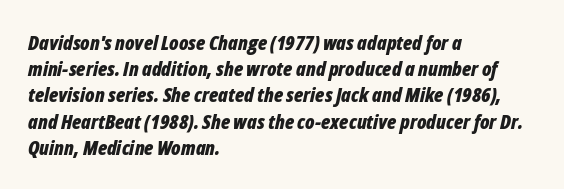
{"italic": "yes", "lean": "right", "slant_degrees": 12, "bold": "yes", "underline": "no", "align": "left", "line_spacing": "normal", "line_spacing_ratio": 1.31, "letter_spacing": "normal", "letter_spacing_em": 0.0, "glyph_px": 20}
